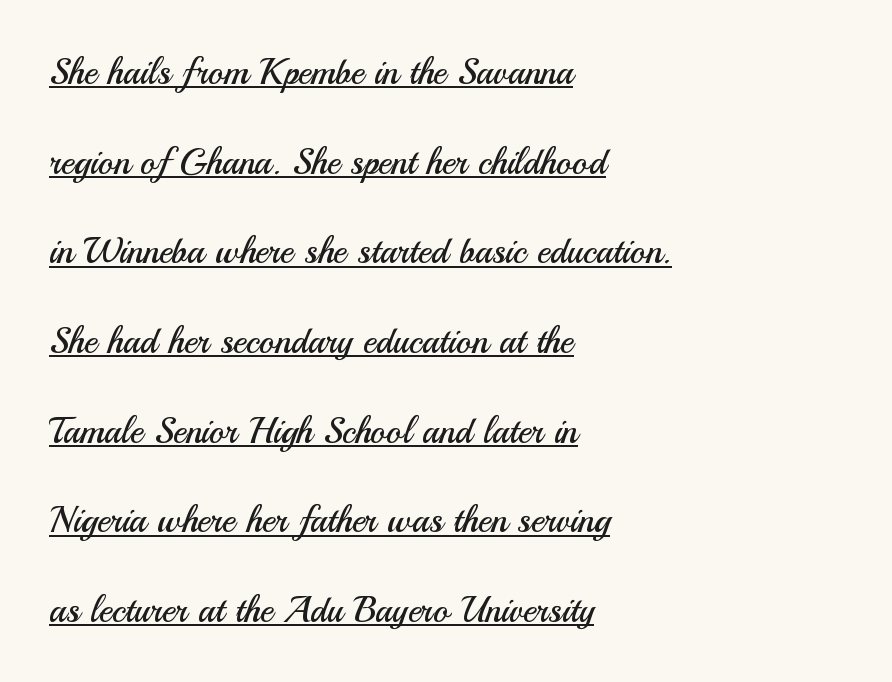
The image shows 36 px regular-weight sans-serif type; set left-aligned, loose line spacing (2.49x), normal letter spacing, underlined; medium stroke contrast and a small x-height.
